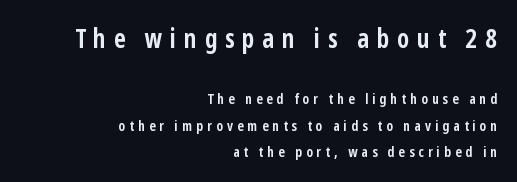
{"italic": "no", "bold": "yes", "underline": "no", "align": "right", "line_spacing_ratio": 1.87, "letter_spacing": "wide", "letter_spacing_em": 0.29, "larger_block": "first", "size_ratio": 1.86, "glyph_px": 26}
